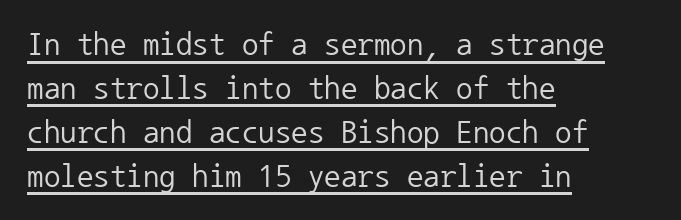
{"serif": "no", "italic": "no", "bold": "no", "weight": "regular", "width": "normal", "stroke_contrast": "low", "x_height": "medium", "monospaced": "yes", "underline": "yes", "align": "left", "line_spacing": "normal", "line_spacing_ratio": 1.33, "letter_spacing": "normal", "letter_spacing_em": 0.0, "glyph_px": 33}
